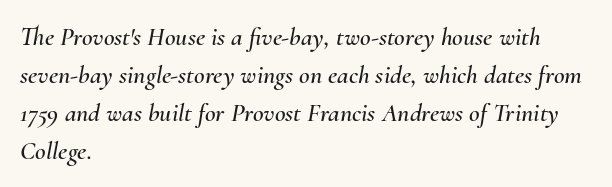
Q: Is the text italic (slanted)? A: Yes, it leans right by about 10 degrees.
Q: Is the text underlined? A: No.
Q: How is the paragraph aligned? A: Left-aligned.
Q: Is the spacing between letters normal or unusually wide? A: Normal.
Q: Is the spacing between lines tight, normal or loose? A: Normal.
